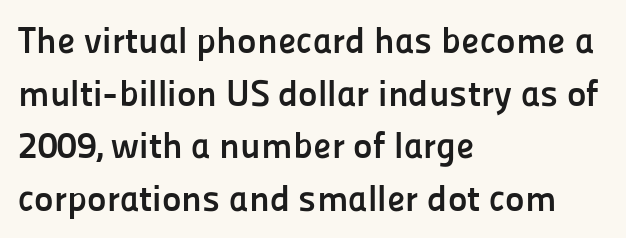
Q: Is the text bold? A: Yes.
Q: Is the text italic (slanted)? A: No, it is upright.
Q: Is the typeface a serif or a sans-serif typeface? A: Sans-serif.
Q: Is the text underlined? A: No.
Q: How is the paragraph aligned? A: Left-aligned.
Q: Is the spacing between letters normal or unusually wide? A: Normal.
Q: Is the spacing between lines tight, normal or loose? A: Normal.
Q: Width (condensed, normal, or wide)? A: Normal.
Q: Stroke contrast? A: Low.
Q: x-height? A: Medium.
Q: Monospaced? A: No.
